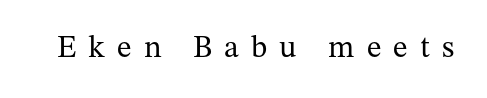
Q: Is the text bold? A: No.
Q: Is the text italic (slanted)? A: No, it is upright.
Q: Is the typeface a serif or a sans-serif typeface? A: Serif.
Q: Is the text underlined? A: No.
Q: Is the spacing between letters normal or unusually wide? A: Unusually wide.
Q: Width (condensed, normal, or wide)? A: Normal.
Q: Stroke contrast? A: Medium.
Q: x-height? A: Medium.
Q: Monospaced? A: No.
